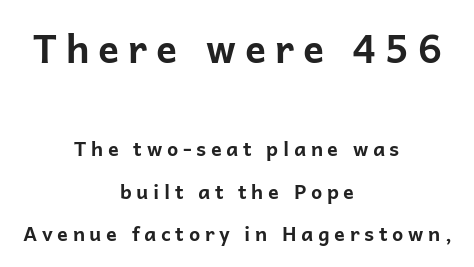
{"serif": "no", "italic": "no", "bold": "yes", "weight": "bold", "width": "normal", "stroke_contrast": "low", "x_height": "medium", "monospaced": "no", "underline": "no", "align": "center", "line_spacing": "loose", "line_spacing_ratio": 2.11, "letter_spacing": "wide", "letter_spacing_em": 0.23, "larger_block": "first", "size_ratio": 1.95, "glyph_px": 39}
